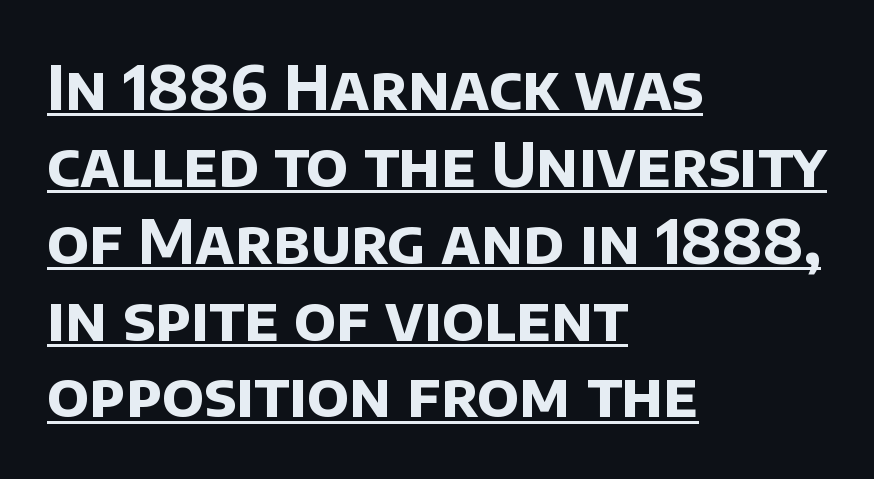
Q: Is the text bold? A: Yes.
Q: Is the typeface a serif or a sans-serif typeface? A: Sans-serif.
Q: Is the text underlined? A: Yes.
Q: How is the paragraph aligned? A: Left-aligned.
Q: Is the spacing between letters normal or unusually wide? A: Normal.
Q: Is the spacing between lines tight, normal or loose? A: Normal.
Q: Width (condensed, normal, or wide)? A: Normal.
Q: Stroke contrast? A: Low.
Q: x-height? A: Large.
Q: Monospaced? A: No.
